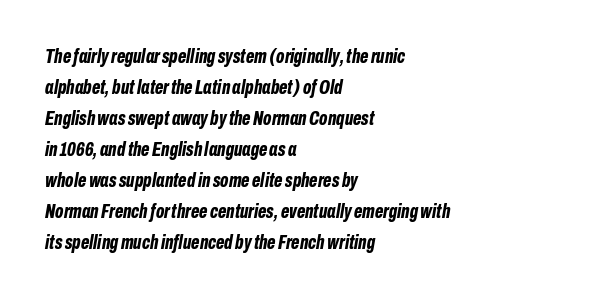
Every character sits at an angle, as italics do. Chunky letters — that's bold for sure. Only glyphs here, with clear space below each row. Look at the tracking — it's just the regular setting, nothing added. The typesetter chose a ragged-right arrangement here.
